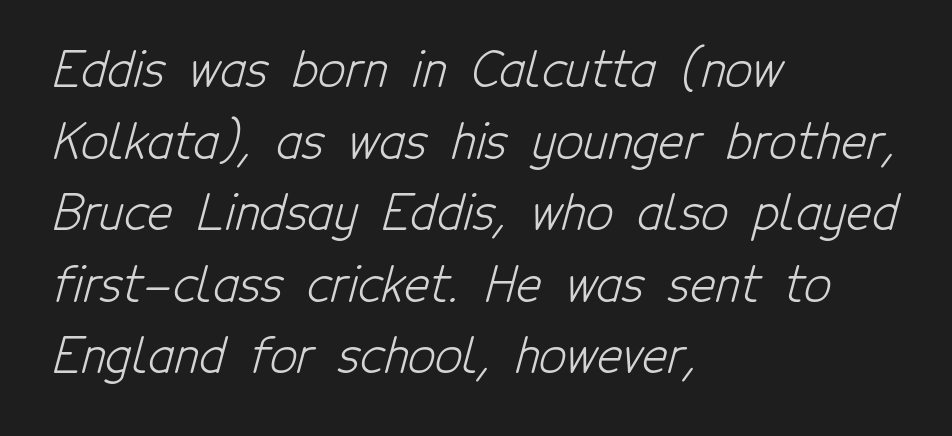
Q: Is the text bold? A: No.
Q: Is the typeface a serif or a sans-serif typeface? A: Sans-serif.
Q: Is the text underlined? A: No.
Q: How is the paragraph aligned? A: Left-aligned.
Q: Is the spacing between letters normal or unusually wide? A: Normal.
Q: Is the spacing between lines tight, normal or loose? A: Normal.
Q: Width (condensed, normal, or wide)? A: Condensed.
Q: Stroke contrast? A: Low.
Q: x-height? A: Medium.
Q: Monospaced? A: No.
